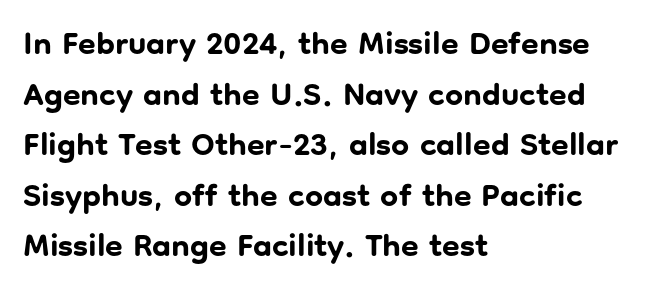
Q: Is the text bold? A: Yes.
Q: Is the text italic (slanted)? A: No, it is upright.
Q: Is the typeface a serif or a sans-serif typeface? A: Sans-serif.
Q: Is the text underlined? A: No.
Q: How is the paragraph aligned? A: Left-aligned.
Q: Is the spacing between letters normal or unusually wide? A: Normal.
Q: Is the spacing between lines tight, normal or loose? A: Normal.
Q: Width (condensed, normal, or wide)? A: Normal.
Q: Stroke contrast? A: Low.
Q: x-height? A: Medium.
Q: Monospaced? A: No.
